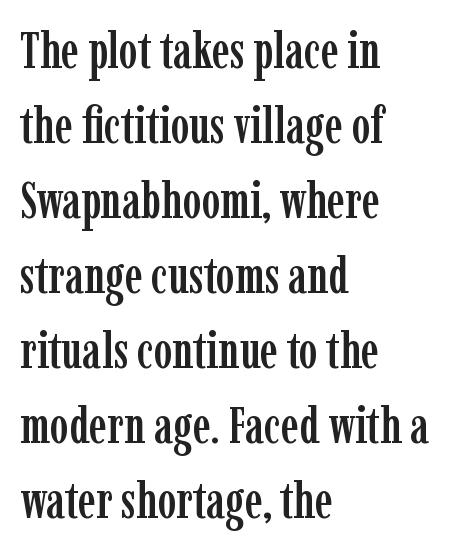
Q: Is the text italic (slanted)? A: No, it is upright.
Q: Is the typeface a serif or a sans-serif typeface? A: Serif.
Q: Is the text underlined? A: No.
Q: How is the paragraph aligned? A: Left-aligned.
Q: Is the spacing between letters normal or unusually wide? A: Normal.
Q: Is the spacing between lines tight, normal or loose? A: Normal.
Q: Width (condensed, normal, or wide)? A: Condensed.
Q: Stroke contrast? A: Low.
Q: x-height? A: Medium.
Q: Monospaced? A: No.
